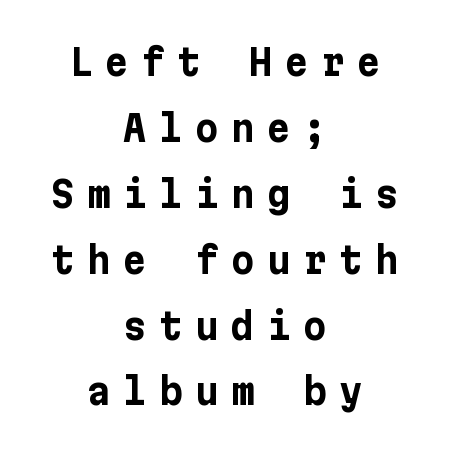
{"serif": "no", "italic": "no", "bold": "yes", "weight": "bold", "width": "normal", "stroke_contrast": "low", "x_height": "medium", "underline": "no", "align": "center", "line_spacing_ratio": 1.83, "letter_spacing": "wide", "letter_spacing_em": 0.35, "glyph_px": 36}
